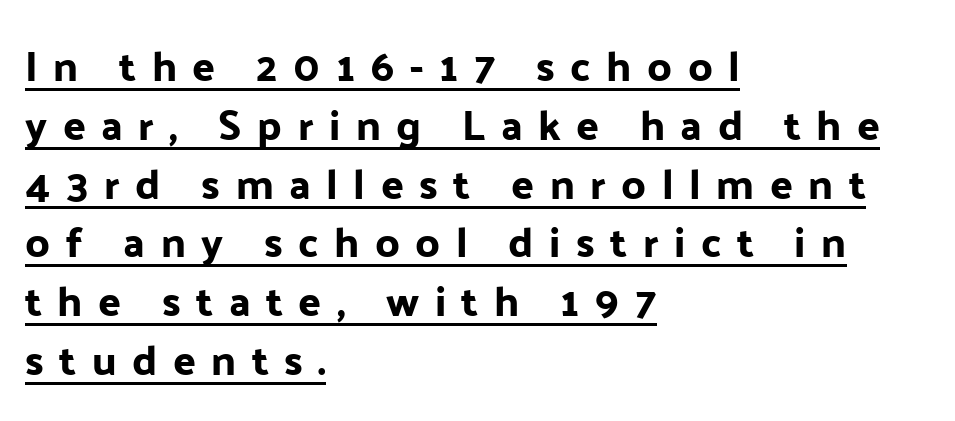
Is the letter spacing exaggerated? Yes — the characters are pushed far apart. The rendering shows plain stroke endings on the letterforms — a sans-serif design. Posture: straight, roman, zero tilt. Compared with typical paragraphs, the rows here are spaced about the same.
